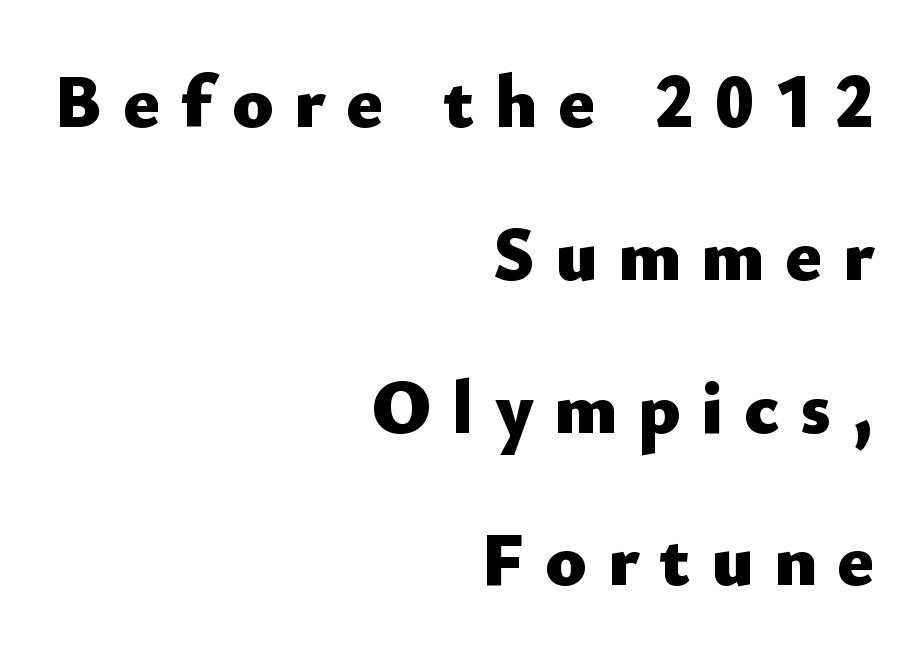
The image shows 76 px heavy sans-serif type, upright; set right-aligned, loose line spacing (2.01x), unusually wide letter spacing (+0.27 em), not underlined; low stroke contrast and a small x-height.
